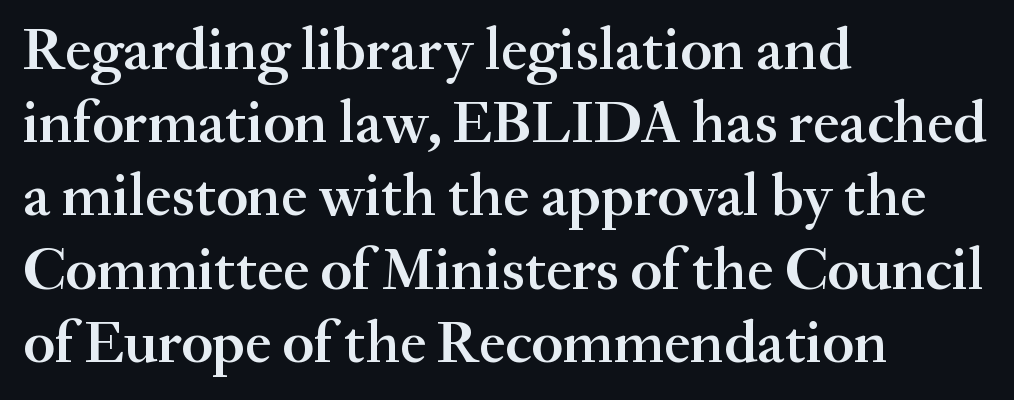
The image shows 60 px semibold serif type, upright; set left-aligned, line spacing 1.22x, normal letter spacing, not underlined; medium stroke contrast and a small x-height.
